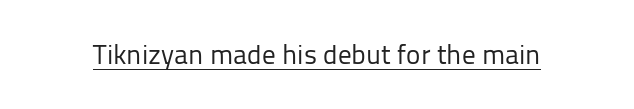
{"italic": "no", "bold": "no", "underline": "yes", "letter_spacing": "normal", "letter_spacing_em": 0.0, "glyph_px": 27}
